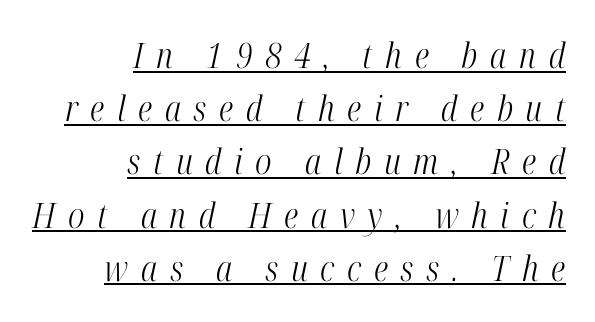
Q: Is the text bold? A: No.
Q: Is the text italic (slanted)? A: Yes, it leans right by about 12 degrees.
Q: Is the typeface a serif or a sans-serif typeface? A: Serif.
Q: Is the text underlined? A: Yes.
Q: How is the paragraph aligned? A: Right-aligned.
Q: Is the spacing between letters normal or unusually wide? A: Unusually wide.
Q: Is the spacing between lines tight, normal or loose? A: Normal.
Q: Width (condensed, normal, or wide)? A: Condensed.
Q: Stroke contrast? A: High.
Q: x-height? A: Medium.
Q: Monospaced? A: No.
